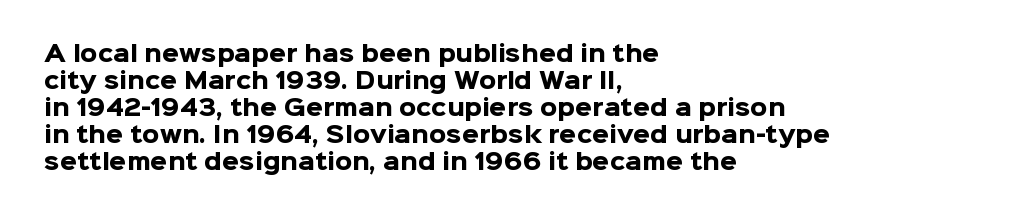
The setting favours the left margin, as ordinary paragraphs usually do. The strip under each line holds only bare page. Every letter is thick-stroked: bold, no question. In terms of posture, this sample is upright. Is the letter spacing exaggerated? No — it looks like the ordinary default.
